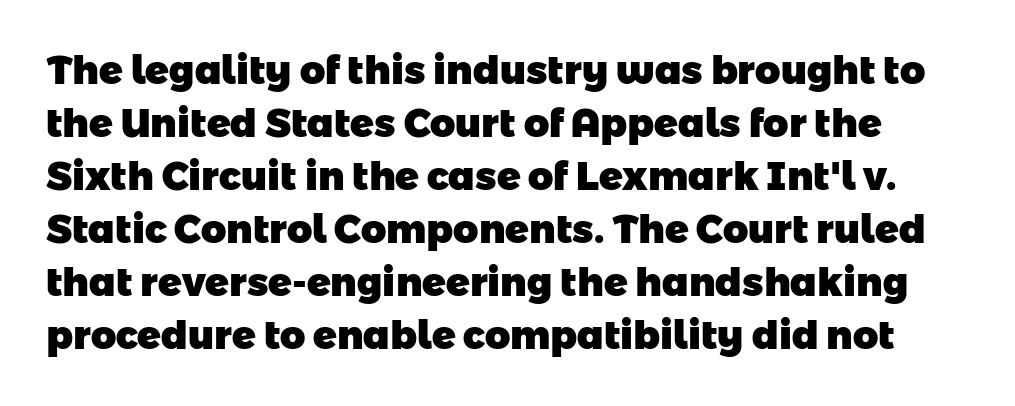
The image shows 39 px heavy sans-serif type; set normal line spacing (1.36x), normal letter spacing, not underlined; low stroke contrast and a medium x-height.
